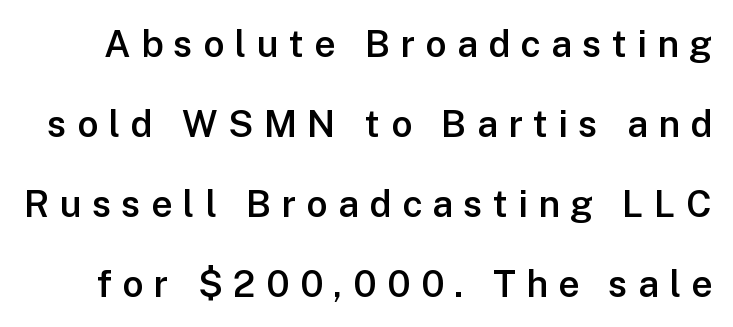
Q: Is the text bold? A: Semi-bold.
Q: Is the text italic (slanted)? A: No, it is upright.
Q: Is the typeface a serif or a sans-serif typeface? A: Sans-serif.
Q: Is the text underlined? A: No.
Q: Is the spacing between letters normal or unusually wide? A: Unusually wide.
Q: Is the spacing between lines tight, normal or loose? A: Loose.
Q: Width (condensed, normal, or wide)? A: Normal.
Q: Stroke contrast? A: Low.
Q: x-height? A: Medium.
Q: Monospaced? A: No.
